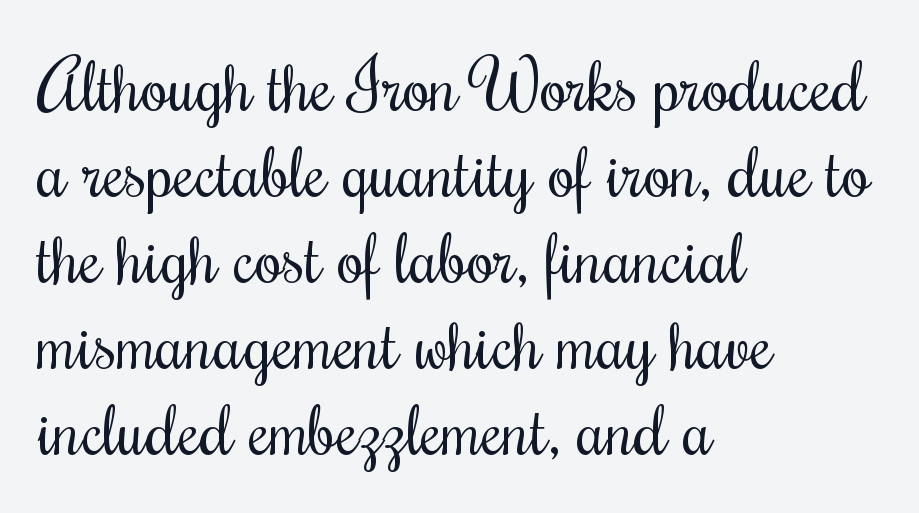
Q: Is the text bold? A: No.
Q: Is the text italic (slanted)? A: Yes.
Q: Is the text underlined? A: No.
Q: How is the paragraph aligned? A: Left-aligned.
Q: Is the spacing between letters normal or unusually wide? A: Normal.
Q: Width (condensed, normal, or wide)? A: Condensed.
Q: Stroke contrast? A: Medium.
Q: x-height? A: Small.
Q: Monospaced? A: No.
